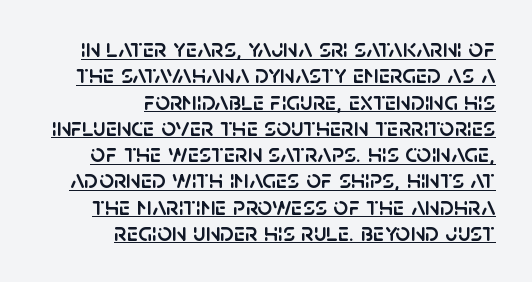
Q: Is the text italic (slanted)? A: No, it is upright.
Q: Is the text underlined? A: Yes.
Q: How is the paragraph aligned? A: Right-aligned.
Q: Is the spacing between letters normal or unusually wide? A: Normal.
Q: Is the spacing between lines tight, normal or loose? A: Tight.
